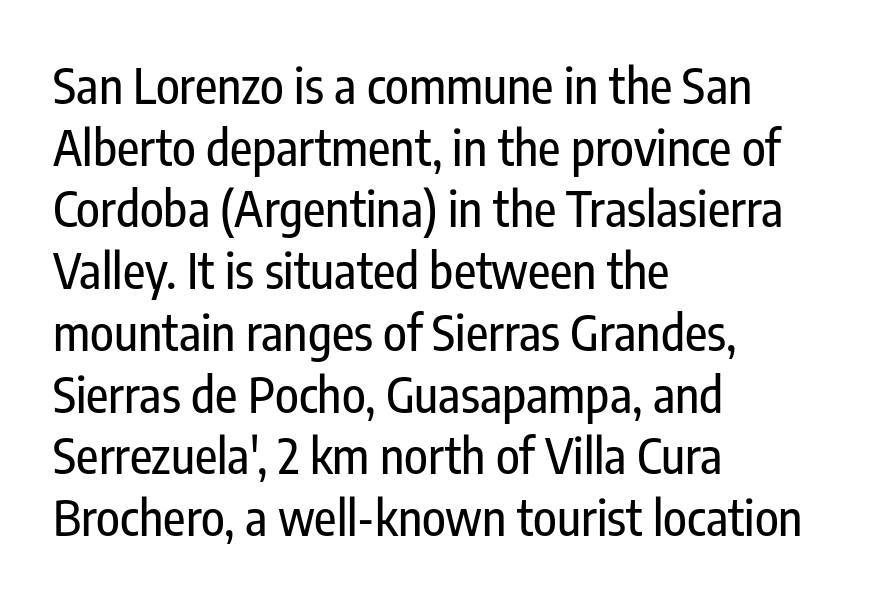
The image shows 49 px condensed sans-serif type, upright; set left-aligned, normal line spacing (1.26x), normal letter spacing, not underlined; low stroke contrast and a medium x-height.
